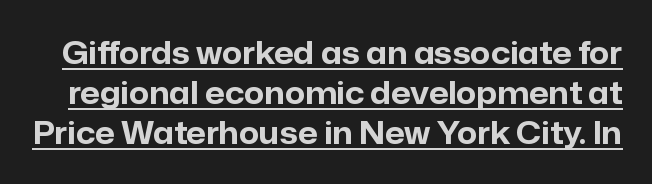
Q: Is the text bold? A: Yes.
Q: Is the text italic (slanted)? A: No, it is upright.
Q: Is the typeface a serif or a sans-serif typeface? A: Sans-serif.
Q: Is the text underlined? A: Yes.
Q: Is the spacing between letters normal or unusually wide? A: Normal.
Q: Is the spacing between lines tight, normal or loose? A: Normal.
Q: Width (condensed, normal, or wide)? A: Normal.
Q: Stroke contrast? A: Low.
Q: x-height? A: Medium.
Q: Monospaced? A: No.
